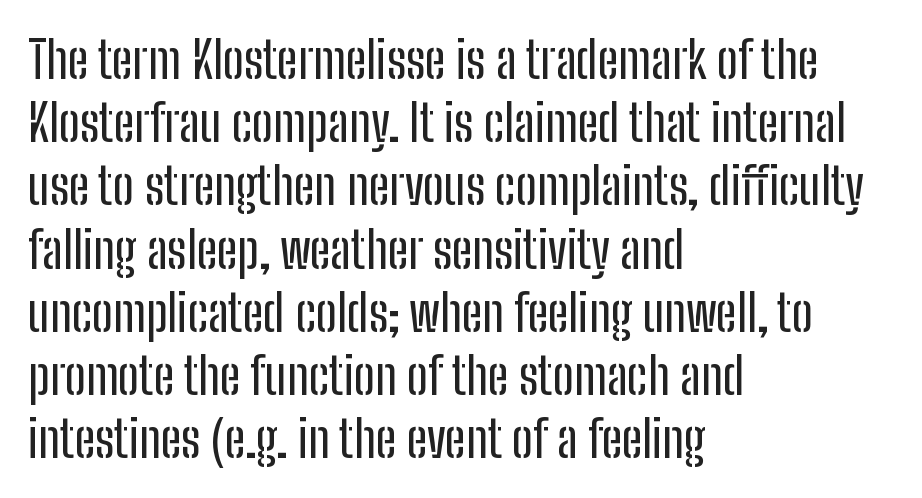
{"serif": "no", "italic": "no", "width": "condensed", "stroke_contrast": "low", "x_height": "medium", "monospaced": "no", "underline": "no", "align": "left", "line_spacing_ratio": 1.24, "letter_spacing": "normal", "letter_spacing_em": 0.0, "glyph_px": 51}
